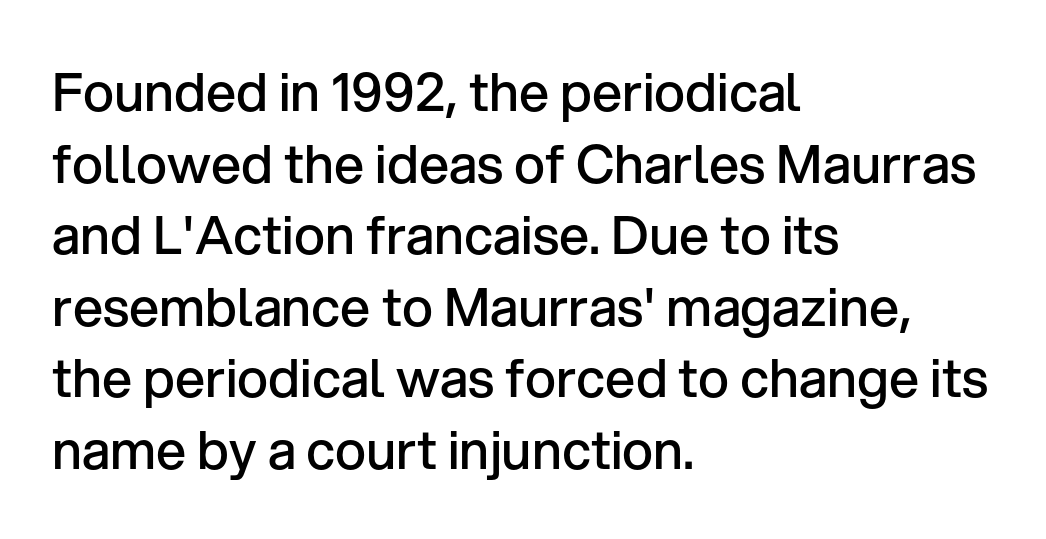
The image shows 53 px semibold sans-serif type, upright; set left-aligned, normal line spacing (1.35x), normal letter spacing, not underlined; low stroke contrast and a medium x-height.
